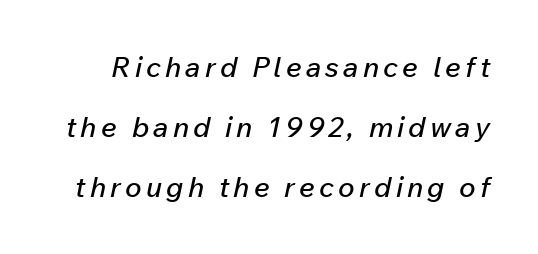
Summary of vertical rhythm: relaxed, with wide interline spacing. Style check: oblique. The zone under the glyphs is completely vacant. You could not count columns in this text — the font is proportionally spaced.
